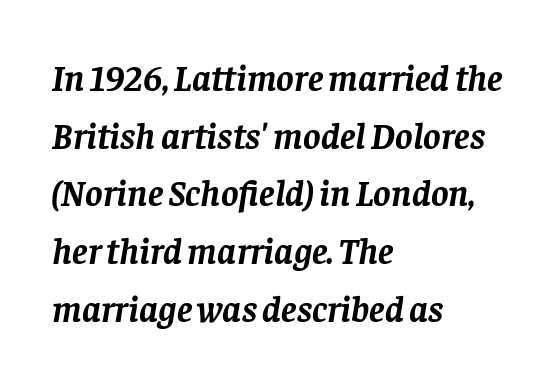
{"serif": "yes", "italic": "yes", "lean": "right", "slant_degrees": 8, "bold": "yes", "weight": "semibold", "width": "normal", "stroke_contrast": "low", "x_height": "large", "monospaced": "no", "underline": "no", "align": "left", "line_spacing": "normal", "line_spacing_ratio": 1.56, "letter_spacing": "normal", "letter_spacing_em": 0.0, "glyph_px": 37}
